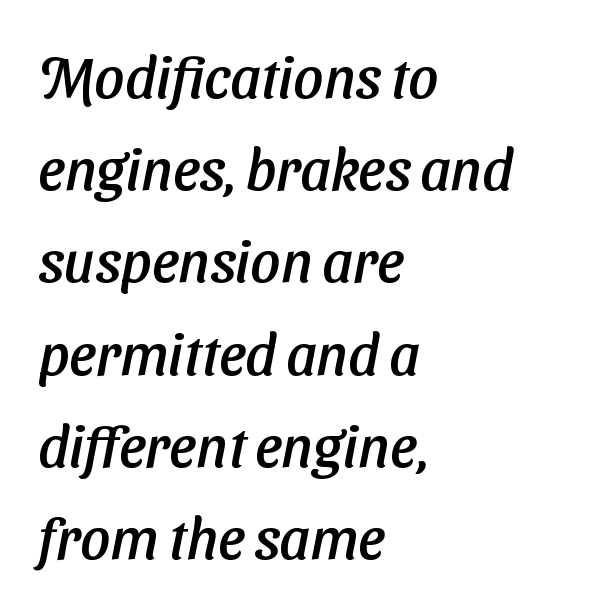
Q: Is the typeface a serif or a sans-serif typeface? A: Sans-serif.
Q: Is the text underlined? A: No.
Q: How is the paragraph aligned? A: Left-aligned.
Q: Is the spacing between letters normal or unusually wide? A: Normal.
Q: Is the spacing between lines tight, normal or loose? A: Normal.
Q: Width (condensed, normal, or wide)? A: Normal.
Q: Stroke contrast? A: Low.
Q: x-height? A: Medium.
Q: Monospaced? A: No.
